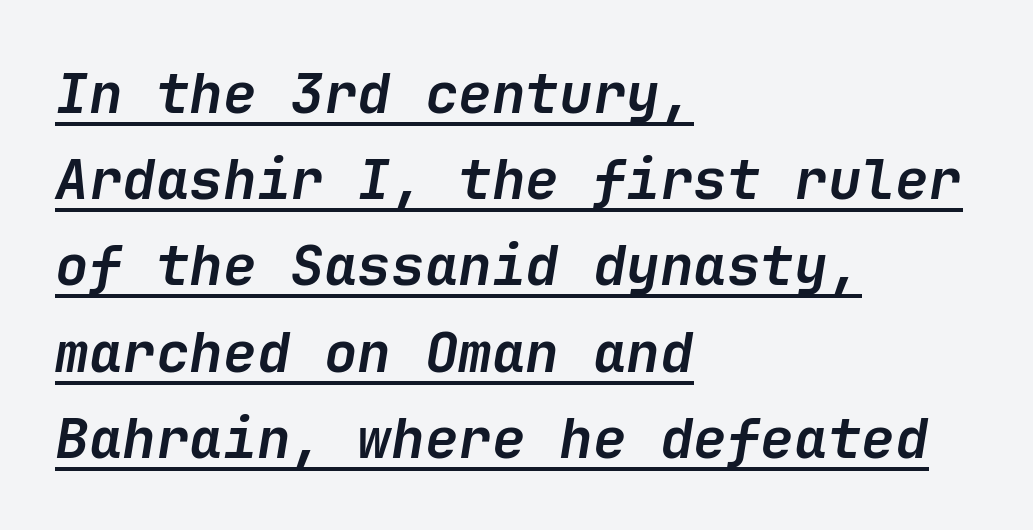
{"italic": "yes", "lean": "right", "slant_degrees": 9, "bold": "yes", "weight": "semibold", "width": "normal", "stroke_contrast": "low", "x_height": "medium", "underline": "yes", "align": "left", "line_spacing": "normal", "line_spacing_ratio": 1.54, "letter_spacing": "normal", "letter_spacing_em": 0.0, "glyph_px": 56}
